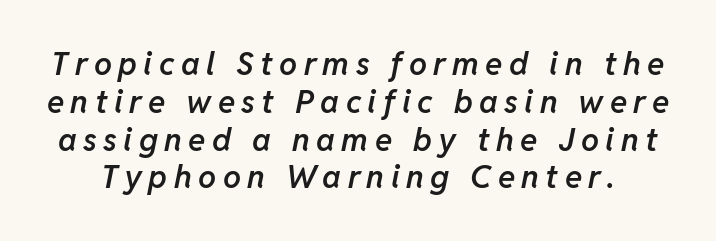
Q: Is the text bold? A: Semi-bold.
Q: Is the text italic (slanted)? A: Yes, it leans right by about 11 degrees.
Q: Is the text underlined? A: No.
Q: Is the spacing between letters normal or unusually wide? A: Unusually wide.
Q: Width (condensed, normal, or wide)? A: Normal.
Q: Stroke contrast? A: Low.
Q: x-height? A: Medium.
Q: Monospaced? A: No.
